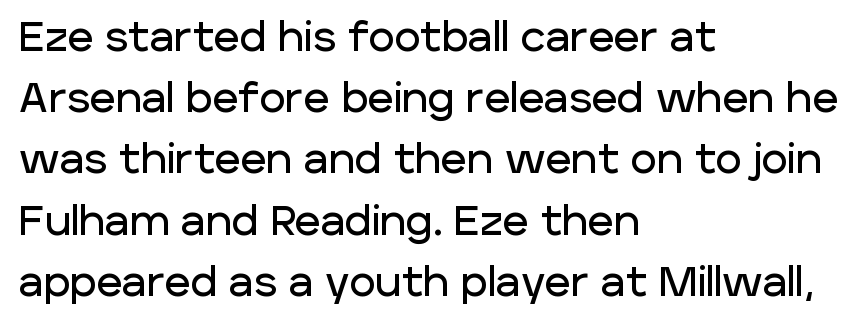
Check under the words: just untouched page. Leading: standard. Between one letter and the next there's only the usual sliver of space. Note the varied advance widths — an 'i' is clearly narrower than an 'm'.
